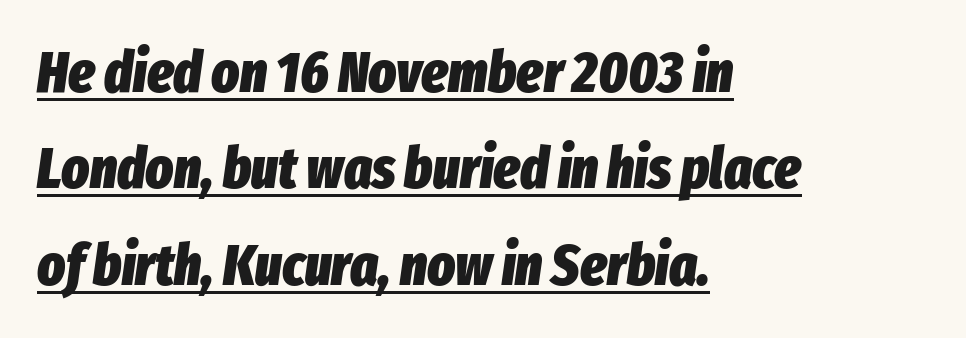
The image shows 58 px heavy, condensed type, italic (leaning right); set left-aligned, normal line spacing (1.66x), normal letter spacing, underlined; low stroke contrast and a medium x-height.
